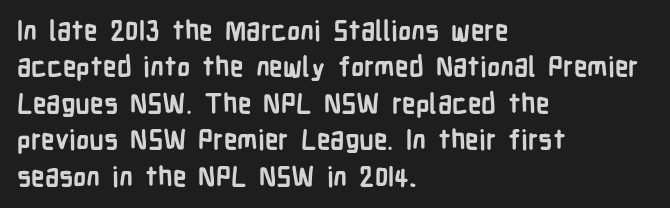
Q: Is the text bold? A: Yes.
Q: Is the text italic (slanted)? A: No, it is upright.
Q: Is the text underlined? A: No.
Q: How is the paragraph aligned? A: Left-aligned.
Q: Is the spacing between letters normal or unusually wide? A: Normal.
Q: Is the spacing between lines tight, normal or loose? A: Normal.
